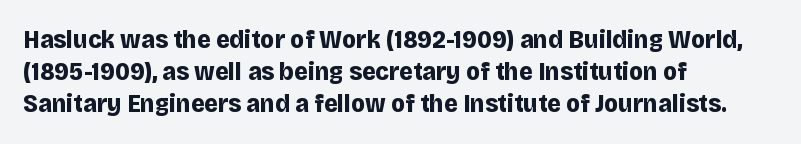
{"italic": "no", "bold": "yes", "underline": "no", "align": "left", "line_spacing_ratio": 1.24, "letter_spacing": "normal", "letter_spacing_em": 0.0, "glyph_px": 26}
